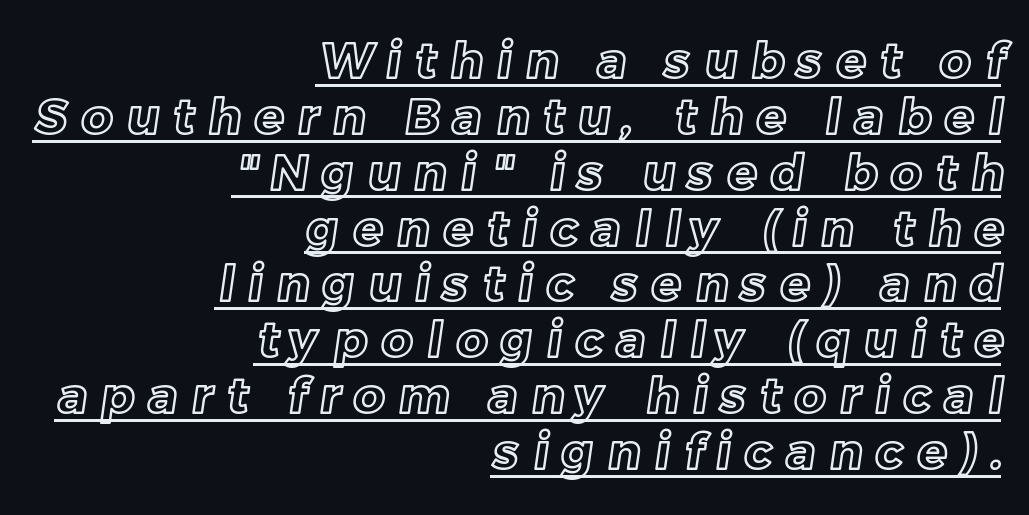
Characters follow at a spacing far wider than the type designer built in. If you drew a ruler down the right edge, every line would touch it. Proportional: the letters do not fall into vertical columns. The glyphs are accompanied by a horizontal stroke just below them.
